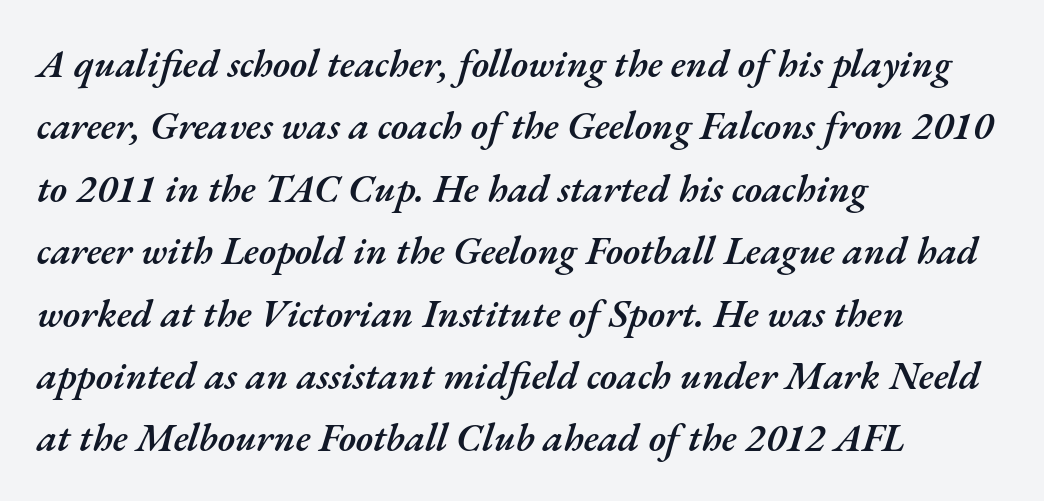
The image shows 39 px semibold type, italic (leaning right); set left-aligned, normal line spacing (1.6x), normal letter spacing, not underlined; medium stroke contrast and a small x-height.
